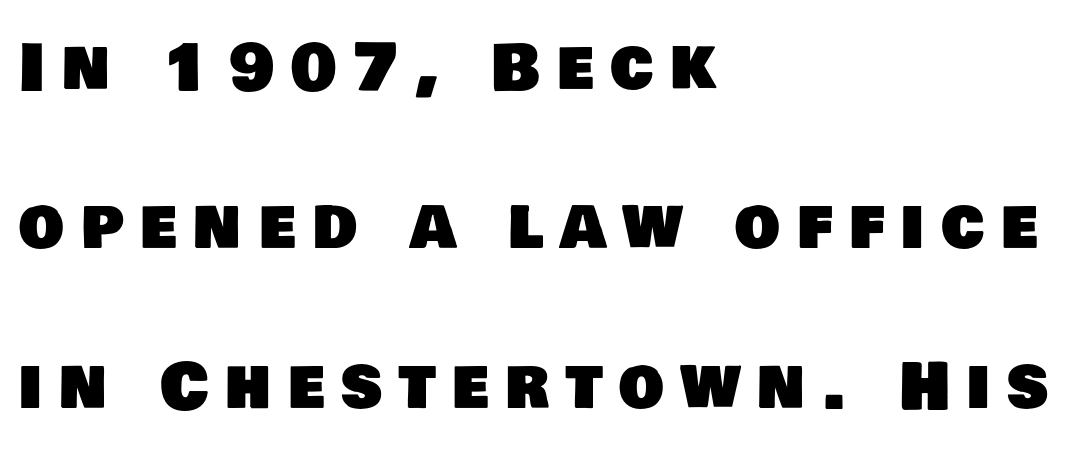
Is this a fixed-width face? No — the glyphs have proportional, varying widths. Alignment: flush left. Tracking value appears strongly positive — letters spread wide. Horizontal bands of white between lines are thick stripes. Underline: absent. Unlike a traditional serif, this face leaves its strokes unadorned.
